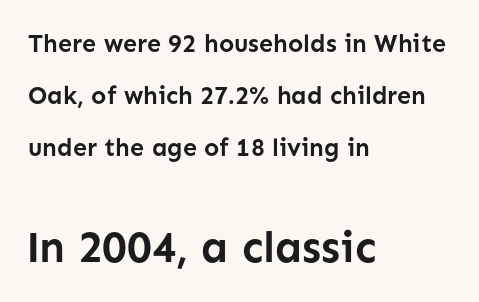
Q: Is the text bold? A: Yes.
Q: Is the text italic (slanted)? A: No, it is upright.
Q: Is the typeface a serif or a sans-serif typeface? A: Sans-serif.
Q: Is the text underlined? A: No.
Q: How is the paragraph aligned? A: Left-aligned.
Q: Is the spacing between letters normal or unusually wide? A: Normal.
Q: Is the spacing between lines tight, normal or loose? A: Loose.
Q: Which block of text is set in a larger size, the first (top) or the second (bottom)? A: The second (bottom) one.
Q: Width (condensed, normal, or wide)? A: Normal.
Q: Stroke contrast? A: Low.
Q: x-height? A: Medium.
Q: Monospaced? A: No.
